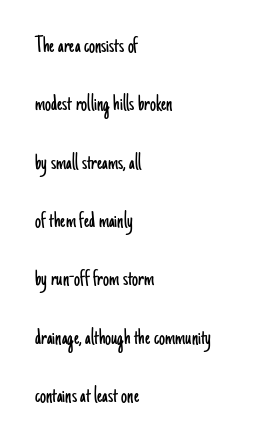
{"italic": "no", "bold": "no", "underline": "no", "align": "left", "line_spacing": "loose", "line_spacing_ratio": 2.43, "letter_spacing": "normal", "letter_spacing_em": 0.0, "glyph_px": 24}
